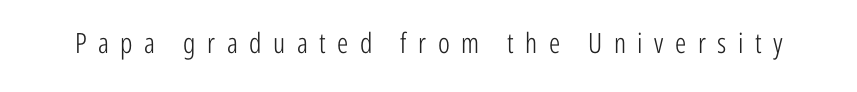
{"serif": "no", "italic": "no", "bold": "no", "weight": "light", "width": "condensed", "stroke_contrast": "low", "x_height": "medium", "monospaced": "no", "underline": "no", "letter_spacing": "wide", "letter_spacing_em": 0.41, "glyph_px": 28}
